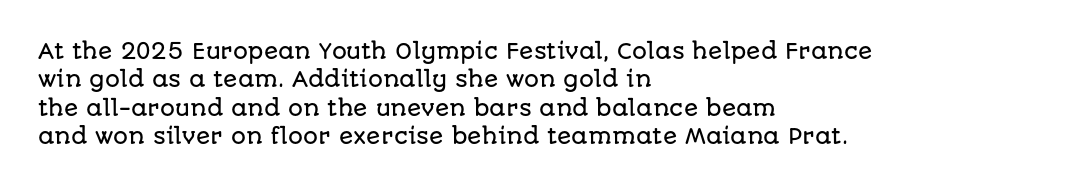
{"italic": "no", "underline": "no", "align": "left", "line_spacing": "normal", "line_spacing_ratio": 1.35, "letter_spacing": "normal", "letter_spacing_em": 0.0, "glyph_px": 21}
